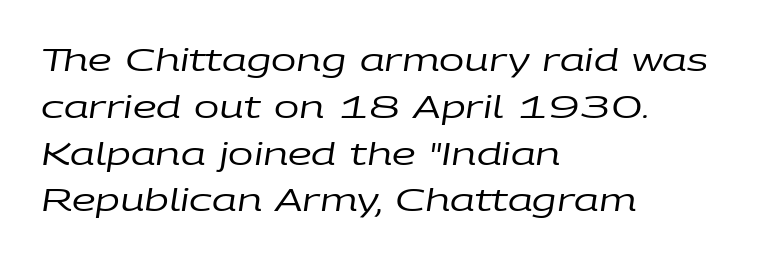
{"italic": "yes", "lean": "right", "slant_degrees": 9, "bold": "no", "weight": "regular", "width": "wide", "stroke_contrast": "low", "x_height": "large", "monospaced": "no", "underline": "no", "align": "left", "line_spacing": "normal", "line_spacing_ratio": 1.56, "letter_spacing": "normal", "letter_spacing_em": 0.0, "glyph_px": 30}
